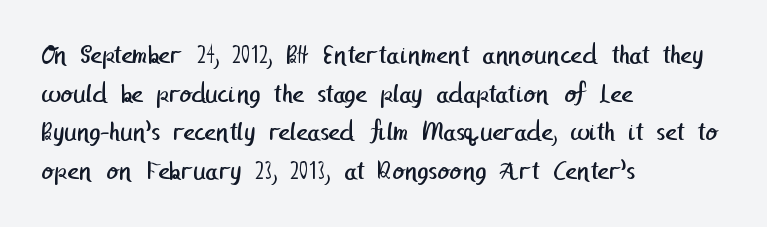
Line starts are locked; line ends wander. Regarding serifs, this sample does without them. The string is rendered with underlining switched off. Each new line begins a customary step beneath the previous one. Is the type heavy? It reads as light-to-regular instead. You could call the tracking neutral — neither tight nor loose.
